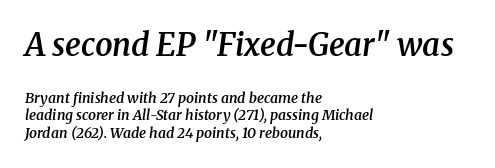
The image shows 31 px semibold serif type, italic (leaning right); set left-aligned, normal line spacing (1.26x), normal letter spacing, not underlined; the first (top) block is 2.21x larger; medium stroke contrast and a medium x-height.
